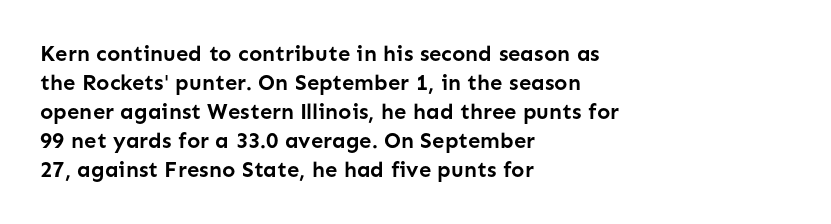
The image shows 22 px bold type, upright; set left-aligned, normal line spacing (1.32x), normal letter spacing, not underlined.
